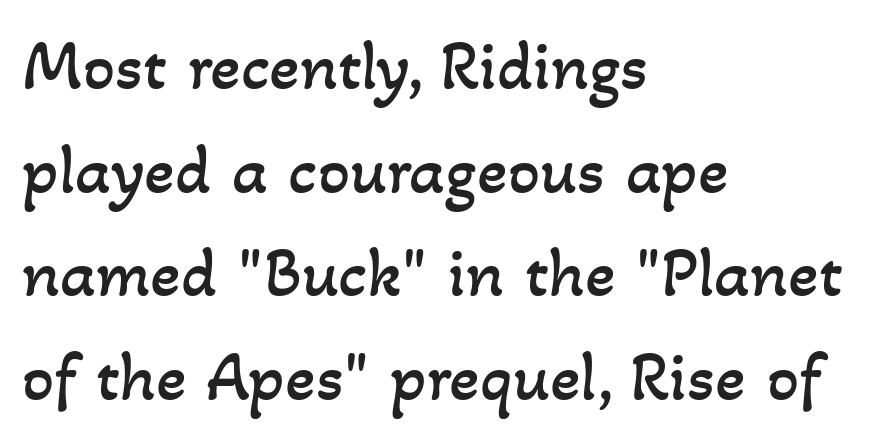
{"bold": "no", "weight": "regular", "width": "normal", "stroke_contrast": "low", "x_height": "small", "monospaced": "no", "underline": "no", "align": "left", "line_spacing": "normal", "line_spacing_ratio": 1.46, "letter_spacing": "normal", "letter_spacing_em": 0.0, "glyph_px": 71}
